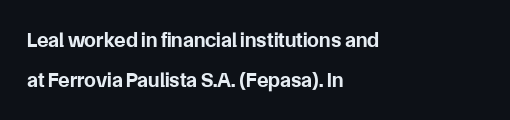
Q: Is the text bold? A: Yes.
Q: Is the text italic (slanted)? A: No, it is upright.
Q: Is the text underlined? A: No.
Q: How is the paragraph aligned? A: Left-aligned.
Q: Is the spacing between letters normal or unusually wide? A: Normal.
